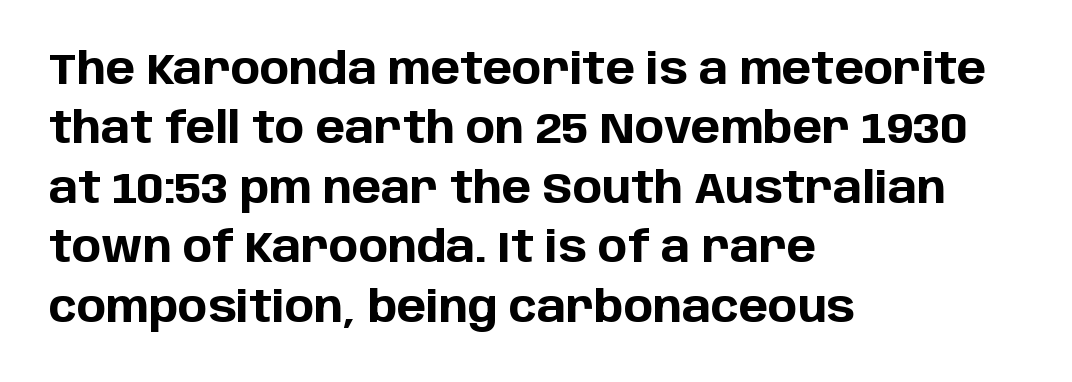
The image shows 44 px bold sans-serif type, upright; set left-aligned, normal line spacing (1.35x), normal letter spacing, not underlined; low stroke contrast and a large x-height.
